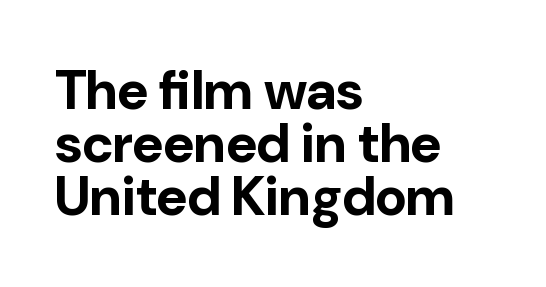
The image shows 54 px bold sans-serif type, upright; set left-aligned, tight line spacing (0.98x), normal letter spacing, not underlined; low stroke contrast and a medium x-height.
